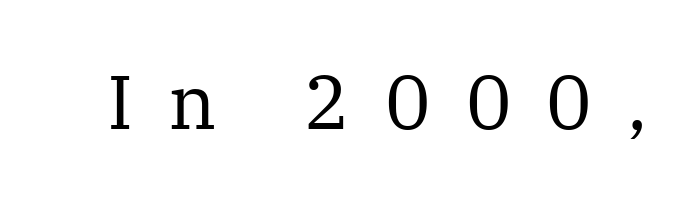
Here the designer chose a conventional face with non-uniform glyph widths. The font is comparable to plain body text, perhaps lighter. Posture: upright roman. Is the letter spacing exaggerated? Yes — the characters are pushed far apart.
